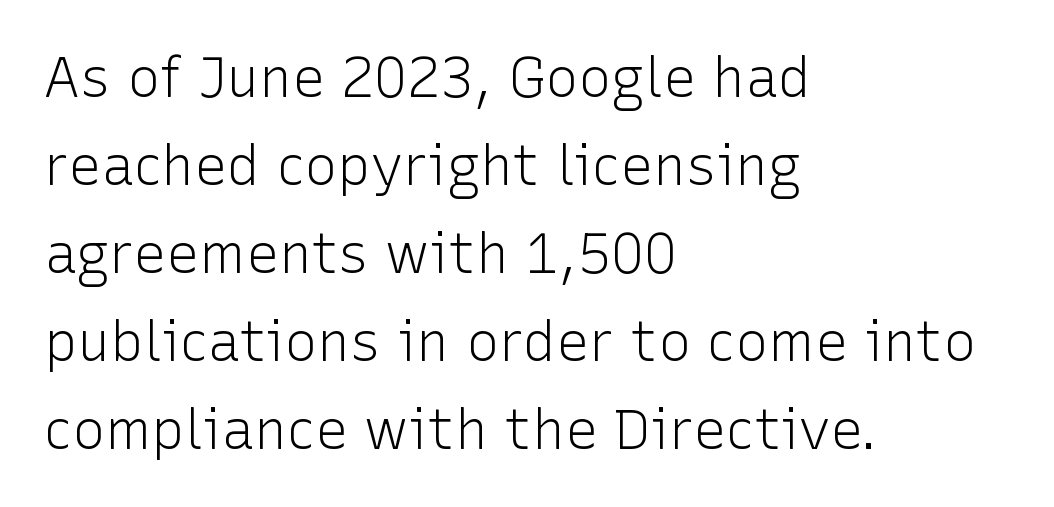
Q: Is the text bold? A: No.
Q: Is the text italic (slanted)? A: No, it is upright.
Q: Is the typeface a serif or a sans-serif typeface? A: Sans-serif.
Q: Is the text underlined? A: No.
Q: How is the paragraph aligned? A: Left-aligned.
Q: Is the spacing between letters normal or unusually wide? A: Normal.
Q: Is the spacing between lines tight, normal or loose? A: Normal.
Q: Width (condensed, normal, or wide)? A: Normal.
Q: Stroke contrast? A: Low.
Q: x-height? A: Medium.
Q: Monospaced? A: No.
